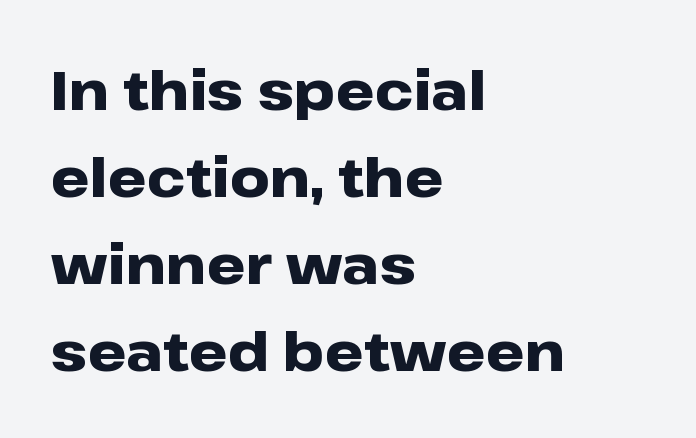
{"serif": "no", "italic": "no", "bold": "yes", "weight": "heavy", "width": "wide", "stroke_contrast": "low", "x_height": "medium", "monospaced": "no", "underline": "no", "align": "left", "line_spacing": "normal", "line_spacing_ratio": 1.58, "letter_spacing": "normal", "letter_spacing_em": 0.0, "glyph_px": 55}
